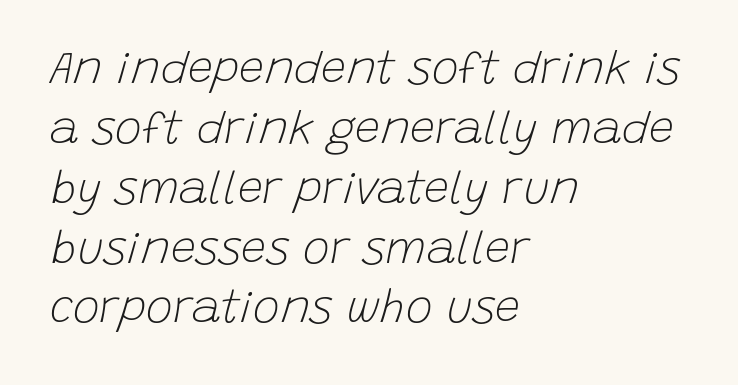
Q: Is the text bold? A: No.
Q: Is the text italic (slanted)? A: Yes, it leans right by about 15 degrees.
Q: Is the text underlined? A: No.
Q: How is the paragraph aligned? A: Left-aligned.
Q: Is the spacing between letters normal or unusually wide? A: Normal.
Q: Is the spacing between lines tight, normal or loose? A: Normal.
Q: Width (condensed, normal, or wide)? A: Normal.
Q: Stroke contrast? A: Low.
Q: x-height? A: Large.
Q: Monospaced? A: No.
